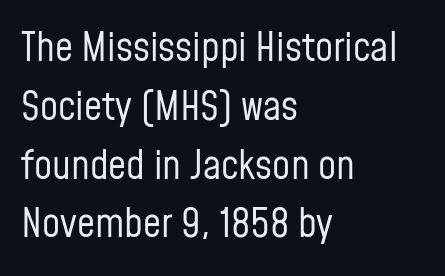
Q: Is the text bold? A: No.
Q: Is the text italic (slanted)? A: No, it is upright.
Q: Is the typeface a serif or a sans-serif typeface? A: Sans-serif.
Q: Is the text underlined? A: No.
Q: How is the paragraph aligned? A: Left-aligned.
Q: Is the spacing between letters normal or unusually wide? A: Normal.
Q: Is the spacing between lines tight, normal or loose? A: Normal.
Q: Width (condensed, normal, or wide)? A: Condensed.
Q: Stroke contrast? A: Low.
Q: x-height? A: Medium.
Q: Monospaced? A: No.
